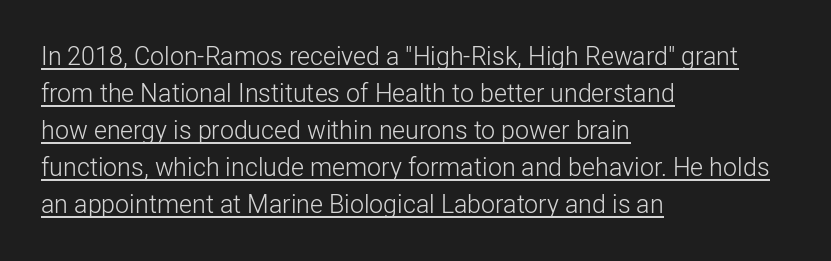
Q: Is the text bold? A: No.
Q: Is the text italic (slanted)? A: No, it is upright.
Q: Is the text underlined? A: Yes.
Q: How is the paragraph aligned? A: Left-aligned.
Q: Is the spacing between letters normal or unusually wide? A: Normal.
Q: Is the spacing between lines tight, normal or loose? A: Normal.
